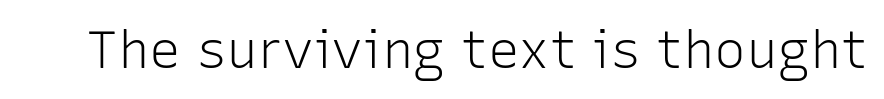
Varying glyph widths throughout — classic text-font behaviour. This sample uses a sans-serif face. Heaviness? Minimal to ordinary, like unemphasized prose. The foot of each line stays bare and open. The gaps between neighbouring characters are ordinary and unremarkable.
